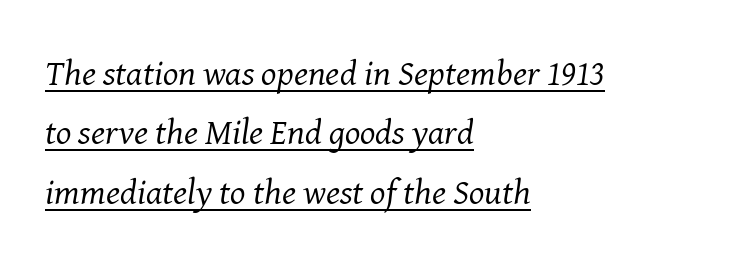
{"serif": "yes", "italic": "yes", "lean": "right", "slant_degrees": 8, "bold": "no", "weight": "regular", "width": "normal", "stroke_contrast": "medium", "x_height": "medium", "monospaced": "no", "underline": "yes", "align": "left", "line_spacing": "normal", "line_spacing_ratio": 1.65, "letter_spacing": "normal", "letter_spacing_em": 0.0, "glyph_px": 36}
